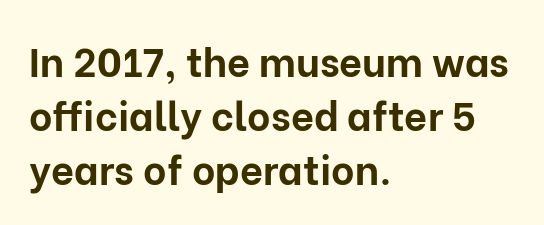
{"serif": "no", "italic": "no", "bold": "yes", "weight": "bold", "width": "normal", "stroke_contrast": "low", "x_height": "medium", "monospaced": "no", "underline": "no", "align": "left", "line_spacing": "normal", "line_spacing_ratio": 1.35, "letter_spacing": "normal", "letter_spacing_em": 0.0, "glyph_px": 40}
